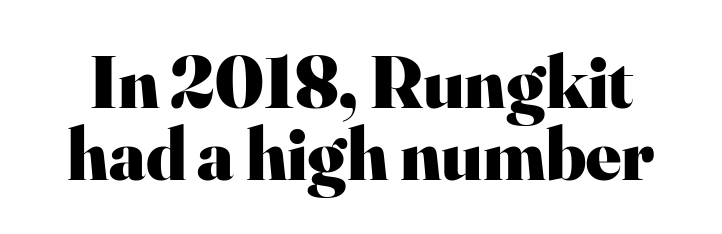
{"serif": "yes", "italic": "no", "bold": "yes", "weight": "heavy", "width": "normal", "stroke_contrast": "high", "x_height": "small", "monospaced": "no", "underline": "no", "line_spacing": "tight", "line_spacing_ratio": 0.97, "letter_spacing": "normal", "letter_spacing_em": 0.0, "glyph_px": 74}
